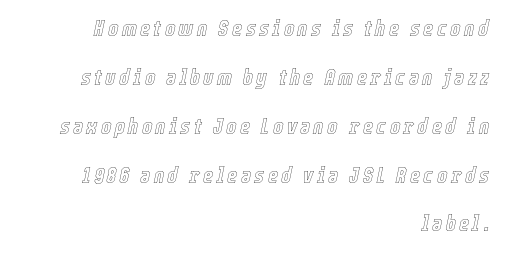
The image shows 22 px text type, italic (leaning right); set right-aligned, loose line spacing (2.22x), not underlined.
